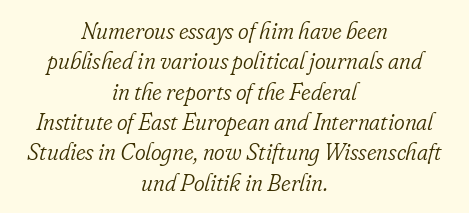
{"italic": "yes", "lean": "right", "slant_degrees": 16, "bold": "no", "underline": "no", "align": "center", "line_spacing": "normal", "line_spacing_ratio": 1.32, "letter_spacing": "normal", "letter_spacing_em": 0.0, "glyph_px": 23}
